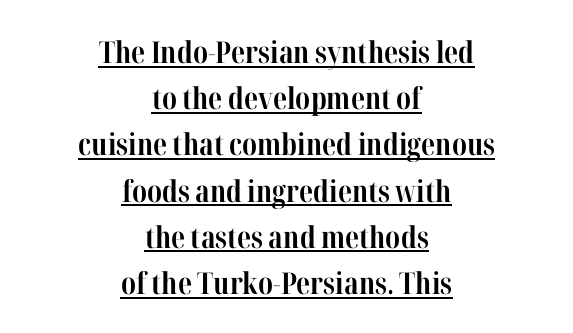
Q: Is the text bold? A: Yes.
Q: Is the text italic (slanted)? A: No, it is upright.
Q: Is the typeface a serif or a sans-serif typeface? A: Serif.
Q: Is the text underlined? A: Yes.
Q: How is the paragraph aligned? A: Centered.
Q: Is the spacing between letters normal or unusually wide? A: Normal.
Q: Is the spacing between lines tight, normal or loose? A: Normal.
Q: Width (condensed, normal, or wide)? A: Condensed.
Q: Stroke contrast? A: High.
Q: x-height? A: Medium.
Q: Monospaced? A: No.
